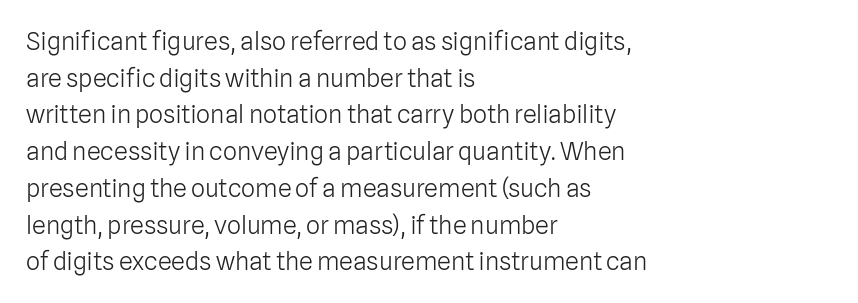
Q: Is the text bold? A: No.
Q: Is the text italic (slanted)? A: No, it is upright.
Q: Is the text underlined? A: No.
Q: How is the paragraph aligned? A: Left-aligned.
Q: Is the spacing between letters normal or unusually wide? A: Normal.
Q: Is the spacing between lines tight, normal or loose? A: Normal.
